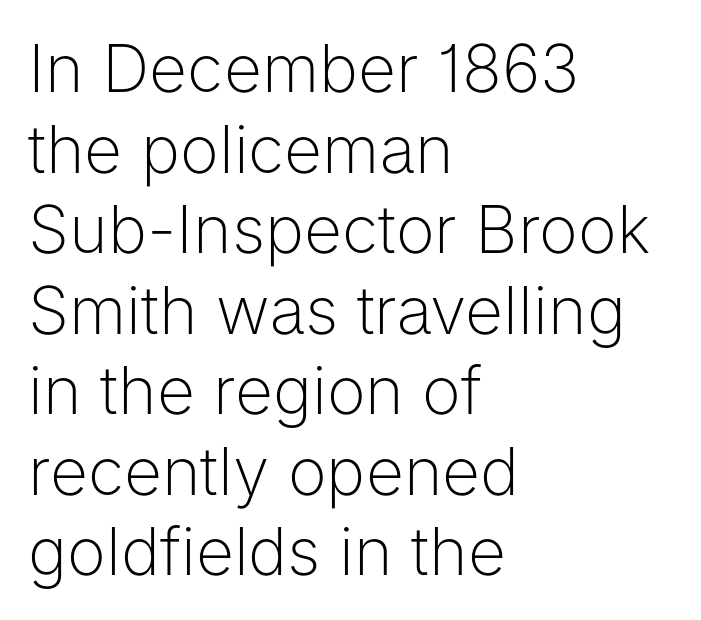
Q: Is the text bold? A: No.
Q: Is the text italic (slanted)? A: No, it is upright.
Q: Is the typeface a serif or a sans-serif typeface? A: Sans-serif.
Q: Is the text underlined? A: No.
Q: How is the paragraph aligned? A: Left-aligned.
Q: Is the spacing between letters normal or unusually wide? A: Normal.
Q: Width (condensed, normal, or wide)? A: Normal.
Q: Stroke contrast? A: Low.
Q: x-height? A: Medium.
Q: Monospaced? A: No.
